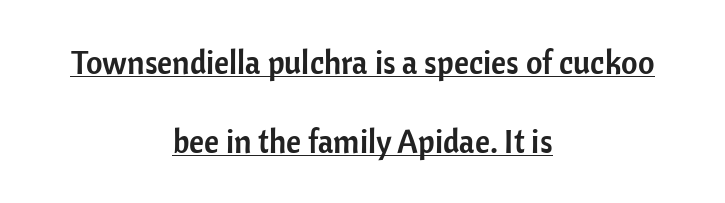
The whitespace from short lines is split evenly between both sides. This sample uses a sans-serif face. Caption: standard tracking, unaltered. Rendered with straight, roman letterforms.
